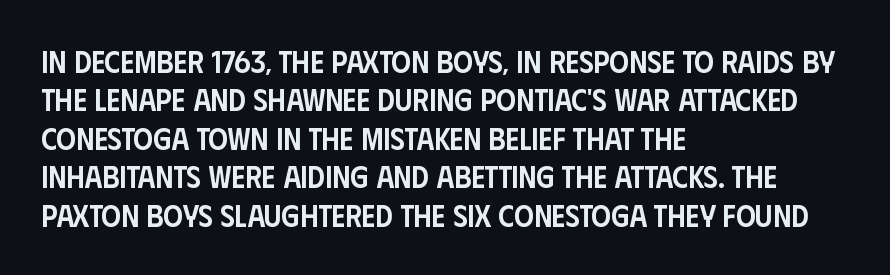
These words are printed semibold, heavier than regular yet not bold. Note the varied advance widths — an 'i' is clearly narrower than an 'm'. The lettering holds an erect, upright posture throughout. The gap between lines stays unmarked. Observe the ordinary spacing: letters are neighbours, not strangers. You can tell from the bare stems that sans-serif type was used.
